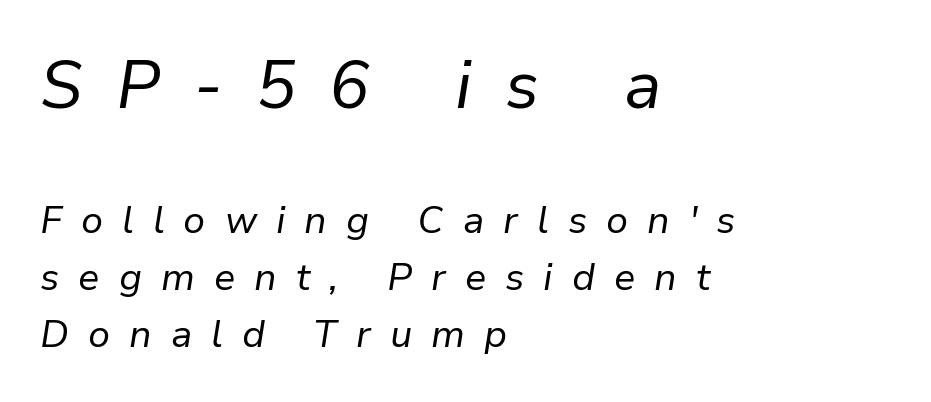
Q: Is the text bold? A: No.
Q: Is the text italic (slanted)? A: Yes, it leans right by about 9 degrees.
Q: Is the text underlined? A: No.
Q: How is the paragraph aligned? A: Left-aligned.
Q: Is the spacing between letters normal or unusually wide? A: Unusually wide.
Q: Is the spacing between lines tight, normal or loose? A: Normal.
Q: Which block of text is set in a larger size, the first (top) or the second (bottom)? A: The first (top) one.
Q: Width (condensed, normal, or wide)? A: Normal.
Q: Stroke contrast? A: Low.
Q: x-height? A: Medium.
Q: Monospaced? A: No.
